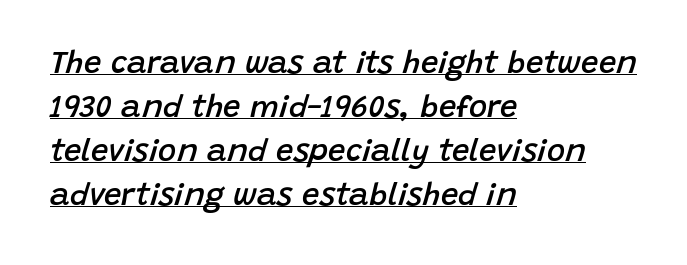
{"italic": "yes", "lean": "right", "slant_degrees": 15, "bold": "semi", "weight": "semibold", "width": "normal", "stroke_contrast": "low", "x_height": "large", "monospaced": "no", "underline": "yes", "align": "left", "line_spacing": "normal", "line_spacing_ratio": 1.42, "letter_spacing": "normal", "letter_spacing_em": 0.0, "glyph_px": 31}
